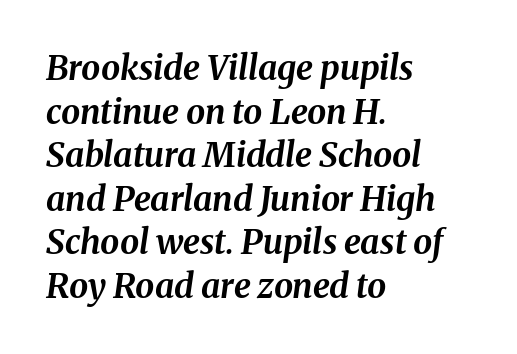
The leading is moderate, giving the passage an even texture. Looks like regular typesetting: each glyph gets only the width it needs. Does extra space separate the letters? No, they use regular spacing. Thick stems and heavy bowls — unmistakably bold.
